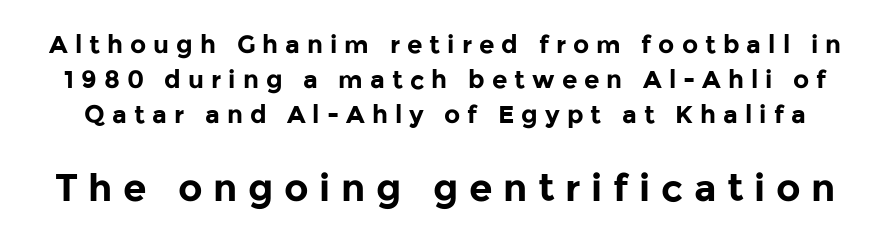
Q: Is the text bold? A: Yes.
Q: Is the text italic (slanted)? A: No, it is upright.
Q: Is the typeface a serif or a sans-serif typeface? A: Sans-serif.
Q: Is the text underlined? A: No.
Q: Is the spacing between letters normal or unusually wide? A: Unusually wide.
Q: Is the spacing between lines tight, normal or loose? A: Normal.
Q: Which block of text is set in a larger size, the first (top) or the second (bottom)? A: The second (bottom) one.
Q: Width (condensed, normal, or wide)? A: Normal.
Q: Stroke contrast? A: Low.
Q: x-height? A: Medium.
Q: Monospaced? A: No.
